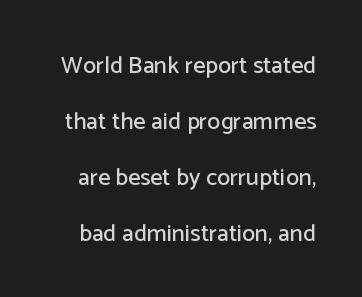
The image shows 24 px text type, upright; set loose line spacing (2.33x), normal letter spacing, not underlined.
